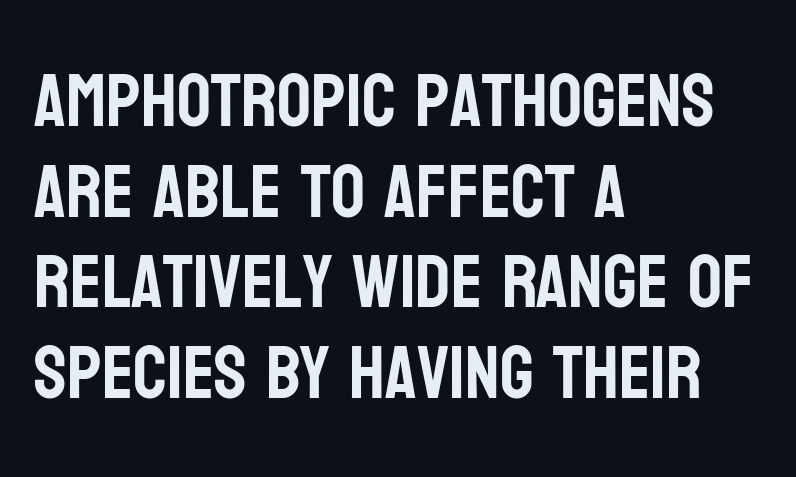
Plain, unruled lines of type. Serifs: no, the terminals of the letterforms are clean. Looks like regular typesetting: each glyph gets only the width it needs. Is there any slant? The stems are plumb.
